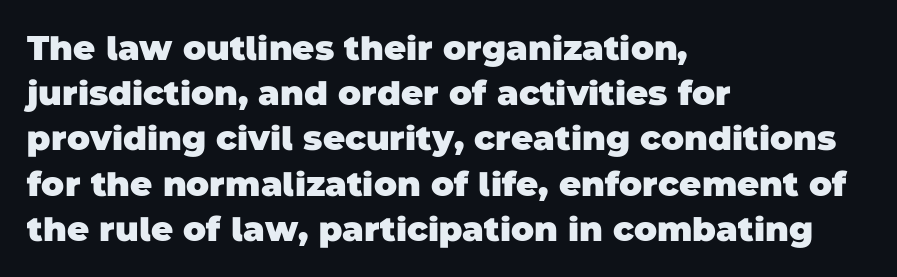
Q: Is the text bold? A: Yes.
Q: Is the typeface a serif or a sans-serif typeface? A: Sans-serif.
Q: Is the text underlined? A: No.
Q: How is the paragraph aligned? A: Left-aligned.
Q: Is the spacing between letters normal or unusually wide? A: Normal.
Q: Is the spacing between lines tight, normal or loose? A: Normal.
Q: Width (condensed, normal, or wide)? A: Normal.
Q: Stroke contrast? A: Low.
Q: x-height? A: Large.
Q: Monospaced? A: No.
